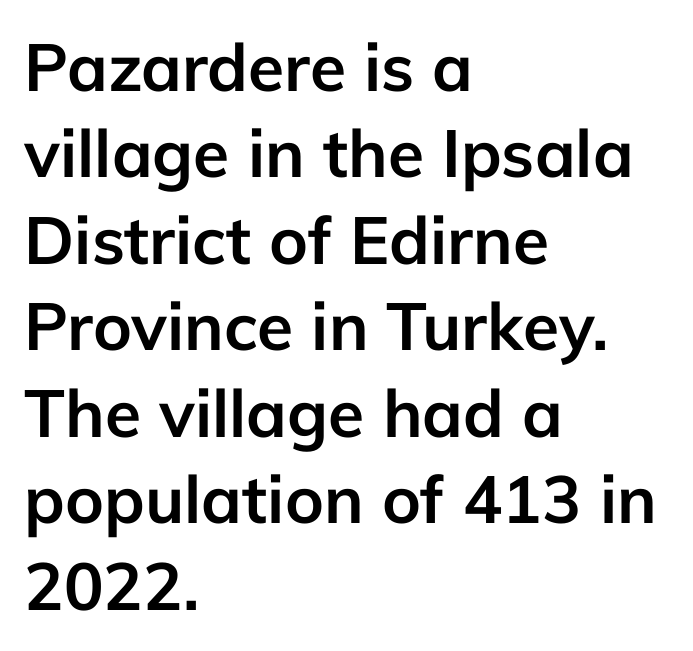
{"serif": "no", "italic": "no", "bold": "yes", "weight": "semibold", "width": "normal", "stroke_contrast": "low", "x_height": "medium", "monospaced": "no", "underline": "no", "align": "left", "line_spacing": "normal", "line_spacing_ratio": 1.31, "letter_spacing": "normal", "letter_spacing_em": 0.0, "glyph_px": 66}
